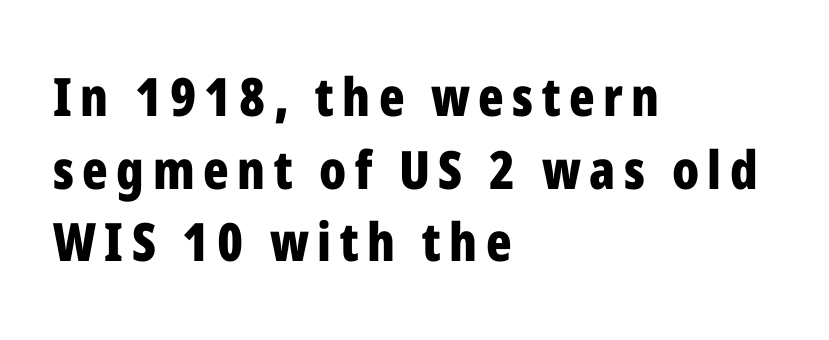
{"serif": "no", "italic": "no", "bold": "yes", "weight": "bold", "width": "condensed", "stroke_contrast": "low", "x_height": "medium", "monospaced": "no", "underline": "no", "align": "left", "line_spacing": "normal", "line_spacing_ratio": 1.37, "glyph_px": 53}
